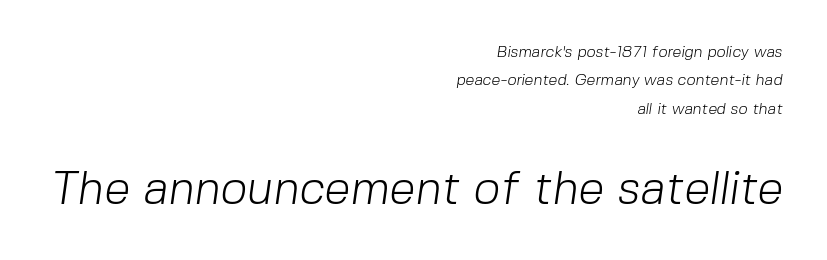
Q: Is the text bold? A: No.
Q: Is the typeface a serif or a sans-serif typeface? A: Sans-serif.
Q: Is the text underlined? A: No.
Q: How is the paragraph aligned? A: Right-aligned.
Q: Is the spacing between letters normal or unusually wide? A: Normal.
Q: Which block of text is set in a larger size, the first (top) or the second (bottom)? A: The second (bottom) one.
Q: Width (condensed, normal, or wide)? A: Normal.
Q: Stroke contrast? A: Low.
Q: x-height? A: Medium.
Q: Monospaced? A: No.
